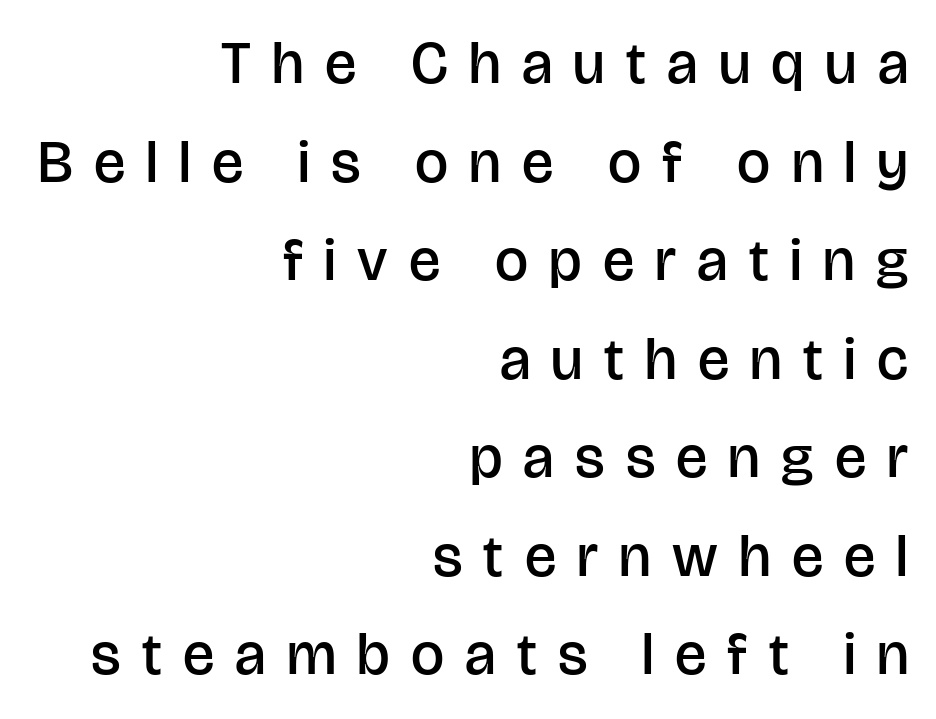
Underline: absent. Spacing verdict: proportional, widths tailored to each character. Stroke terminals: plain, sans-serif. The typesetter chose a ragged-left arrangement here. A typesetter would mark this as roman, not italic. A bit beefed up — I'd call it semibold rather than bold.
